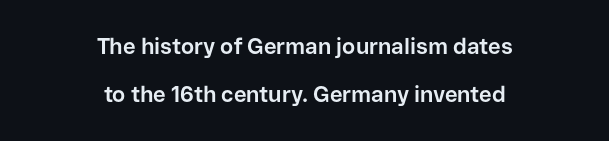
The image shows 22 px bold type, upright; set centered, loose line spacing (2.18x), normal letter spacing, not underlined.
